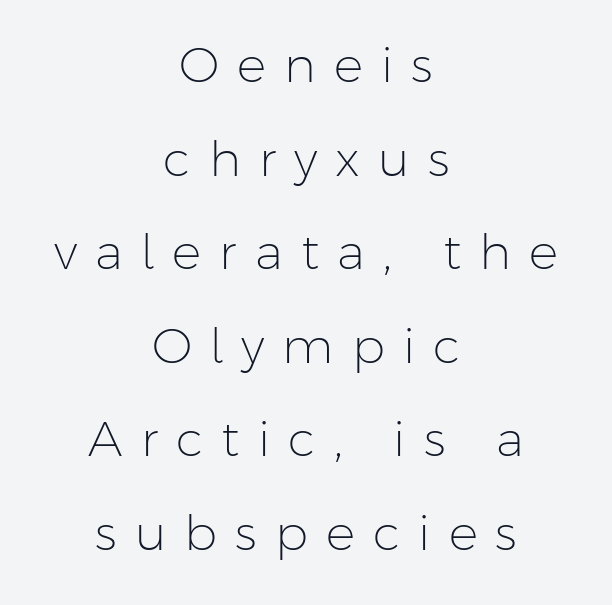
{"serif": "no", "italic": "no", "bold": "no", "weight": "light", "width": "normal", "stroke_contrast": "low", "x_height": "medium", "monospaced": "no", "underline": "no", "align": "center", "line_spacing": "loose", "line_spacing_ratio": 1.91, "letter_spacing": "wide", "letter_spacing_em": 0.37, "glyph_px": 49}
